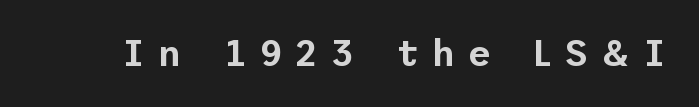
This is roman type, the default non-slanted kind. Rule under the text: the space is simply empty. The passage shown is typeset with a sans-serif family. Inter-character spacing is expanded well beyond the font's built-in metrics.
